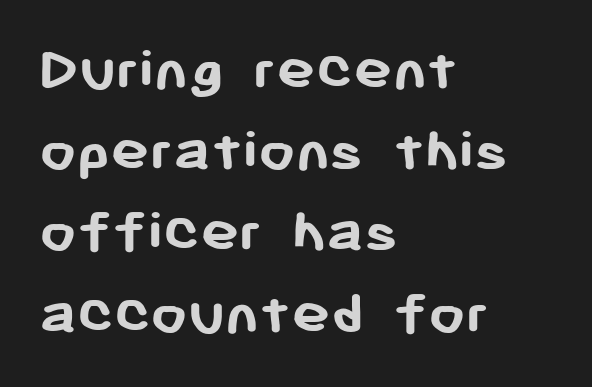
The line texture is even and compact thanks to regular tracking. Evenly set lines give the paragraph a standard silhouette. The axis of the letterforms is exactly vertical. These lines are composed in type without serifs. Think of a printed novel: that variable character pitch is what you see here. Each row of text sits above clean, open space.
